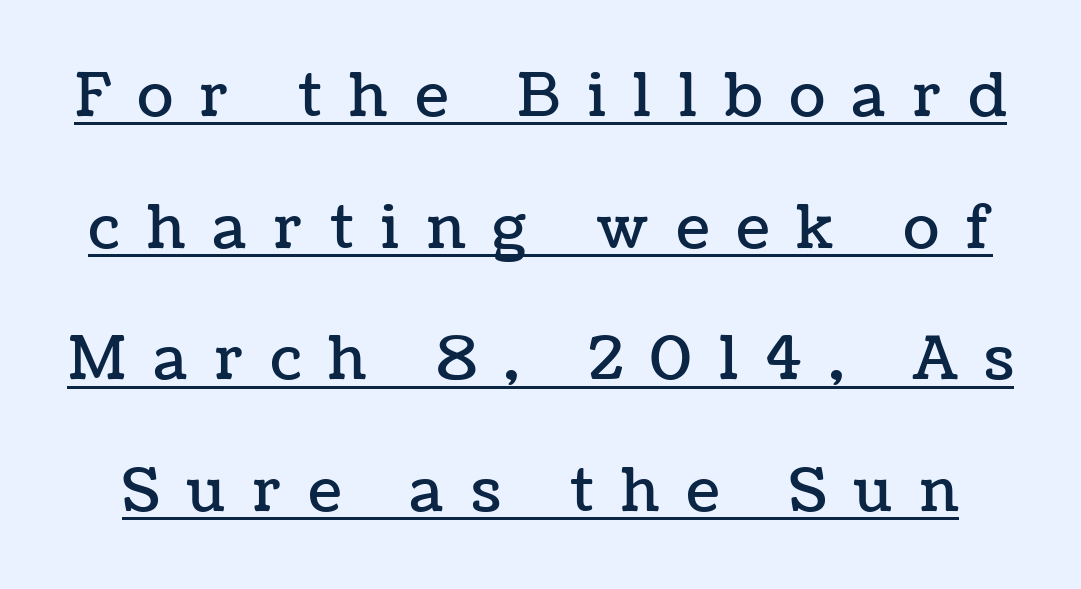
The image shows 59 px text type, upright; set loose line spacing (2.23x), unusually wide letter spacing (+0.47 em), underlined; low stroke contrast and a medium x-height.
